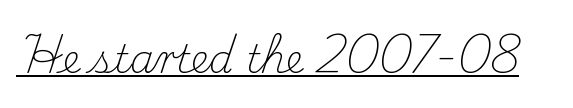
Q: Is the text bold? A: No.
Q: Is the text italic (slanted)? A: Yes.
Q: Is the typeface a serif or a sans-serif typeface? A: Serif.
Q: Is the text underlined? A: Yes.
Q: Is the spacing between letters normal or unusually wide? A: Normal.
Q: Width (condensed, normal, or wide)? A: Normal.
Q: Stroke contrast? A: Medium.
Q: x-height? A: Small.
Q: Monospaced? A: No.
